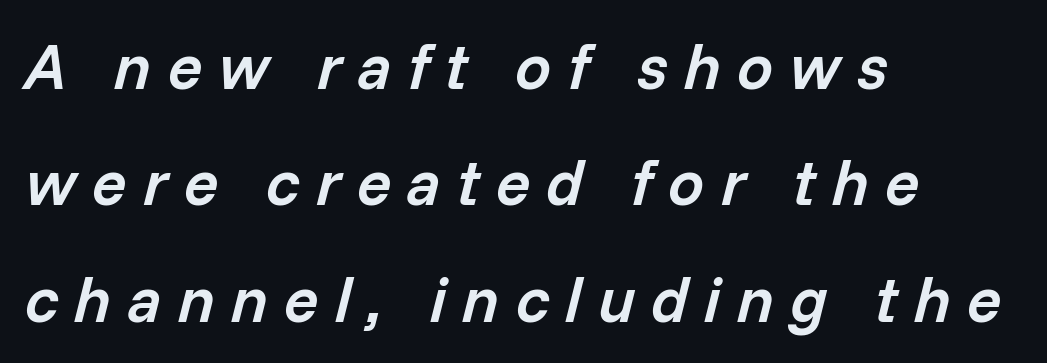
Someone cranked the tracking dial way up on this one. Tall strokes in this sample are angled rather than plumb. Check under the words: just untouched page. Varying glyph widths throughout — classic text-font behaviour. Bold? Not quite — semibold, heavier than regular but stopping short. The paragraph shown leans on its left margin.
